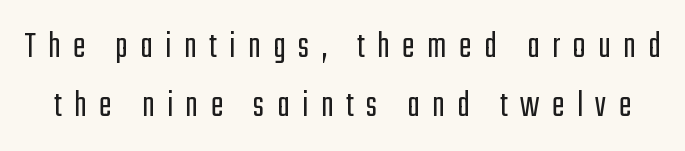
Between one letter and the next there's a generous, obvious gap. Proportional: the letters do not fall into vertical columns. The font's upright variant was chosen for this text. The text was rendered using a sans face with plain stroke endings. Quick note: interline space is typical. The passage shown is not bold in any degree.
